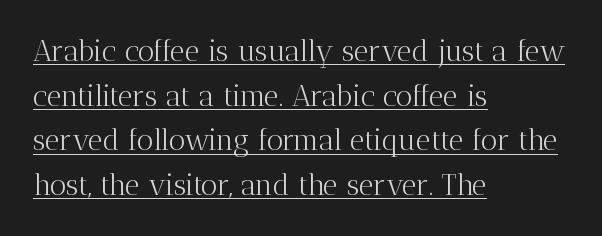
Caption: standard tracking, unaltered. Stems and bowls with no extra thickness — not bold. Rows of type keep a routine distance in the vertical direction. No italicization has been applied; the sample stays upright.
